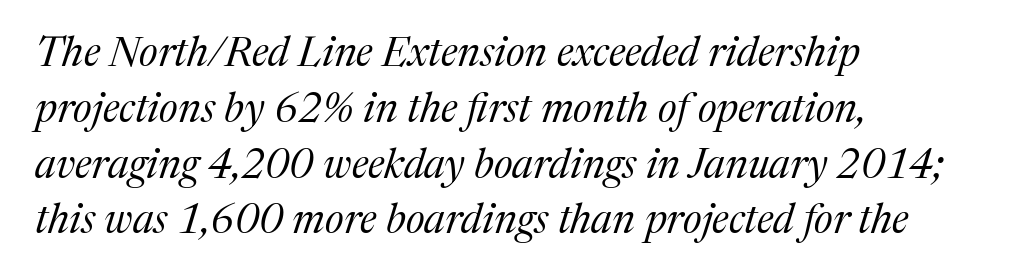
The image shows 41 px regular-weight serif type, italic (leaning right); set left-aligned, normal line spacing (1.36x), normal letter spacing, not underlined; medium stroke contrast and a medium x-height.
